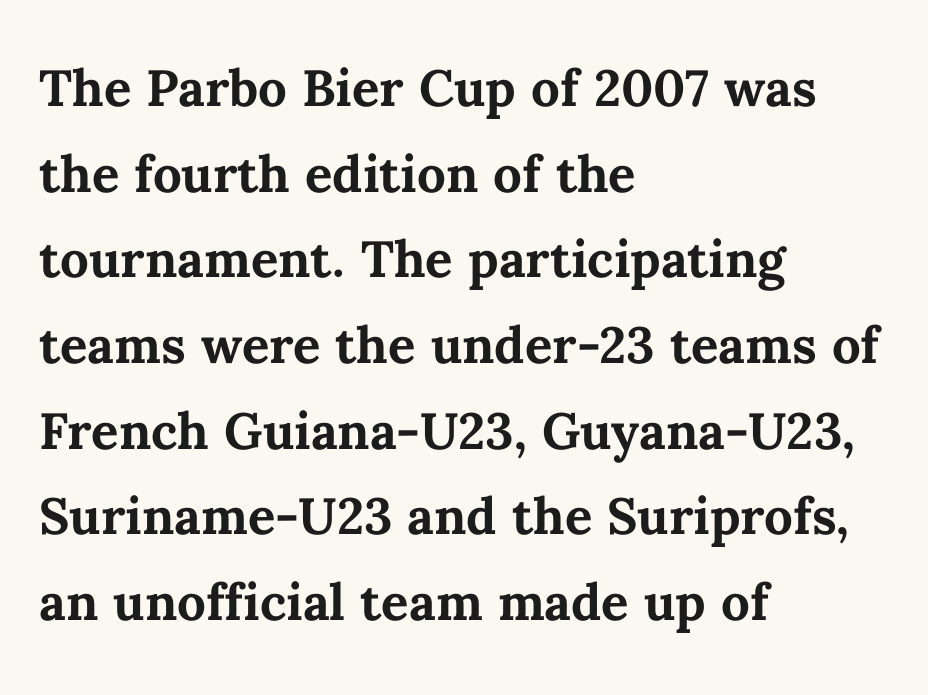
Tracking value appears to be zero — textbook default spacing. Regular leading. The text block is weighted toward the left margin, trailing off unevenly rightward. Do the letters lean? They stand straight. A full-strength bold gives these letters their thick strokes. These lines are rendered in a variable-pitch font.
